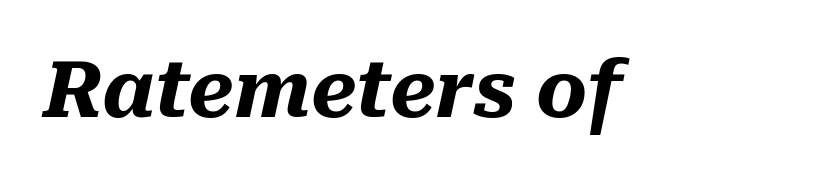
The image shows 78 px heavy type, italic (leaning right); set normal letter spacing, not underlined; medium stroke contrast and a medium x-height.
